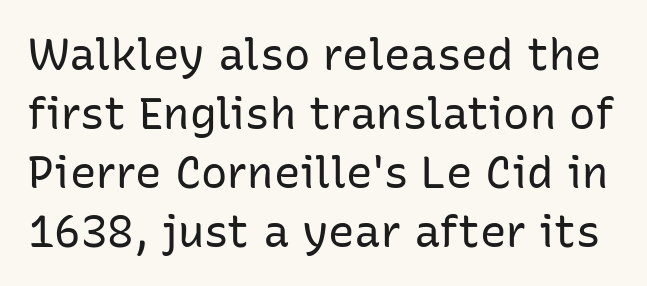
{"serif": "no", "italic": "no", "bold": "no", "weight": "regular", "width": "normal", "stroke_contrast": "low", "x_height": "medium", "monospaced": "no", "underline": "no", "line_spacing": "normal", "line_spacing_ratio": 1.34, "letter_spacing": "normal", "letter_spacing_em": 0.0, "glyph_px": 44}
